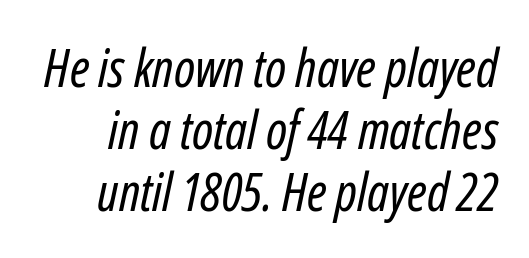
{"italic": "yes", "lean": "right", "slant_degrees": 12, "bold": "no", "weight": "regular", "width": "condensed", "stroke_contrast": "low", "x_height": "medium", "monospaced": "no", "underline": "no", "line_spacing_ratio": 1.19, "letter_spacing": "normal", "letter_spacing_em": 0.0, "glyph_px": 52}
